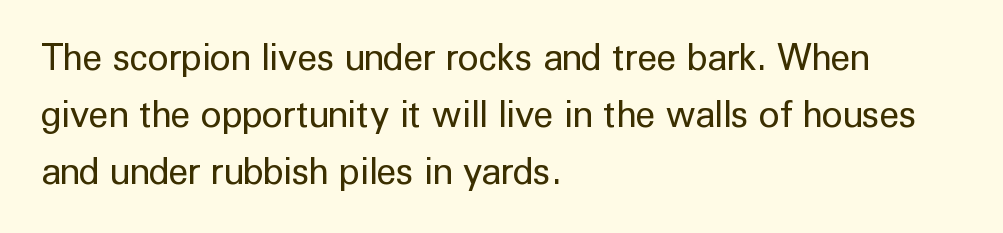
Look at the bottom of the vertical strokes: they stop flat, with no serifs. The passage shown stacks its lines at a standard gap. The compositor pushed each line to the left boundary. Unbolded letterforms with no extra heft. Tracking value appears to be zero — textbook default spacing.
